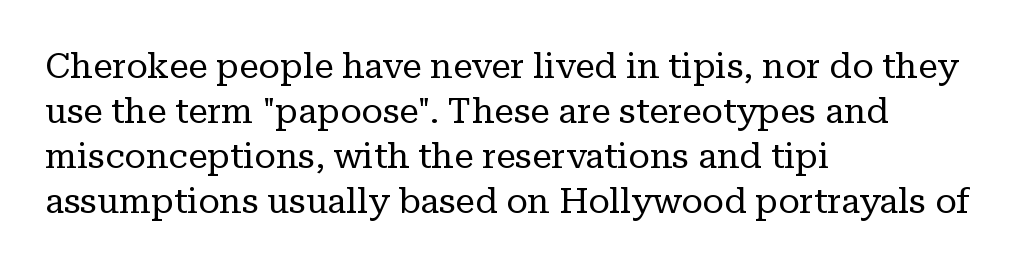
Q: Is the text bold? A: No.
Q: Is the text italic (slanted)? A: No, it is upright.
Q: Is the typeface a serif or a sans-serif typeface? A: Serif.
Q: Is the text underlined? A: No.
Q: How is the paragraph aligned? A: Left-aligned.
Q: Is the spacing between letters normal or unusually wide? A: Normal.
Q: Is the spacing between lines tight, normal or loose? A: Normal.
Q: Width (condensed, normal, or wide)? A: Normal.
Q: Stroke contrast? A: Low.
Q: x-height? A: Medium.
Q: Monospaced? A: No.
